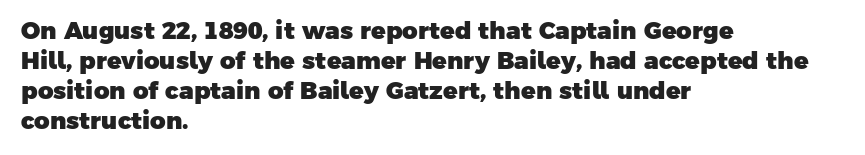
{"bold": "yes", "underline": "no", "align": "left", "line_spacing": "normal", "line_spacing_ratio": 1.25, "letter_spacing": "normal", "letter_spacing_em": 0.0, "glyph_px": 24}
